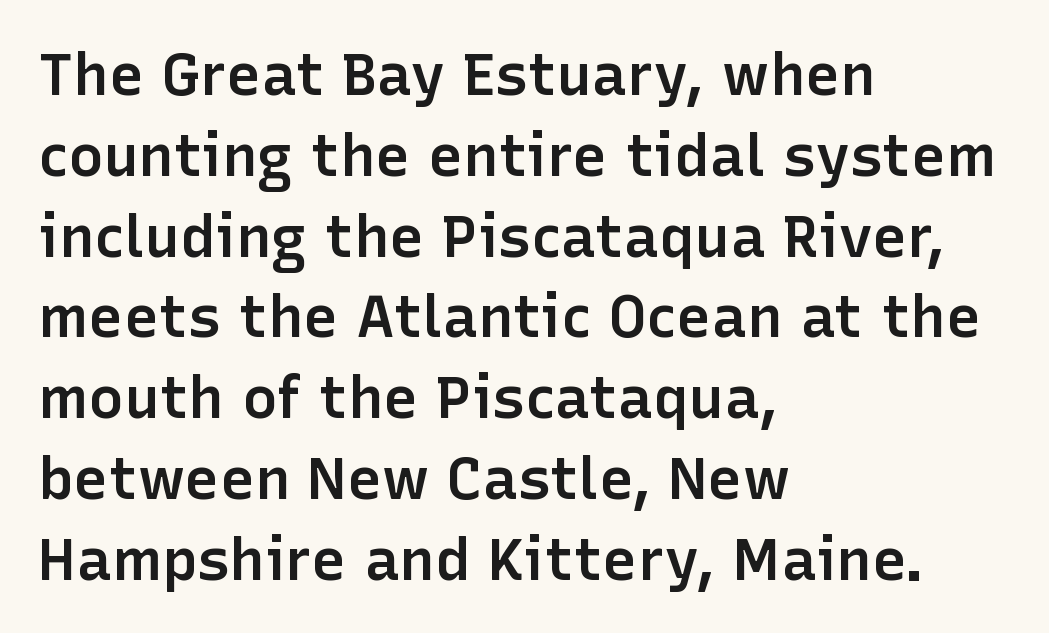
Q: Is the text bold? A: Semi-bold.
Q: Is the text italic (slanted)? A: No, it is upright.
Q: Is the typeface a serif or a sans-serif typeface? A: Sans-serif.
Q: Is the text underlined? A: No.
Q: How is the paragraph aligned? A: Left-aligned.
Q: Is the spacing between letters normal or unusually wide? A: Normal.
Q: Is the spacing between lines tight, normal or loose? A: Normal.
Q: Width (condensed, normal, or wide)? A: Normal.
Q: Stroke contrast? A: Low.
Q: x-height? A: Medium.
Q: Monospaced? A: No.
